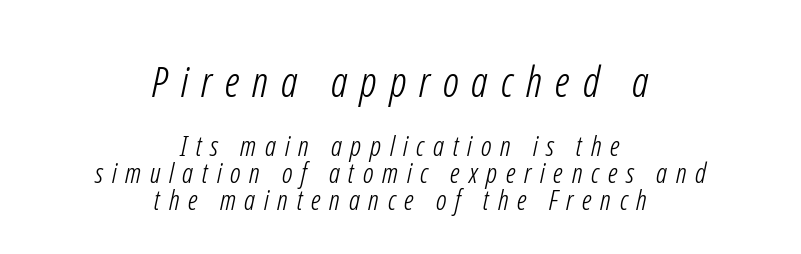
Q: Is the text bold? A: No.
Q: Is the typeface a serif or a sans-serif typeface? A: Sans-serif.
Q: Is the text underlined? A: No.
Q: How is the paragraph aligned? A: Centered.
Q: Is the spacing between letters normal or unusually wide? A: Unusually wide.
Q: Is the spacing between lines tight, normal or loose? A: Tight.
Q: Which block of text is set in a larger size, the first (top) or the second (bottom)? A: The first (top) one.
Q: Width (condensed, normal, or wide)? A: Condensed.
Q: Stroke contrast? A: Low.
Q: x-height? A: Medium.
Q: Monospaced? A: No.
